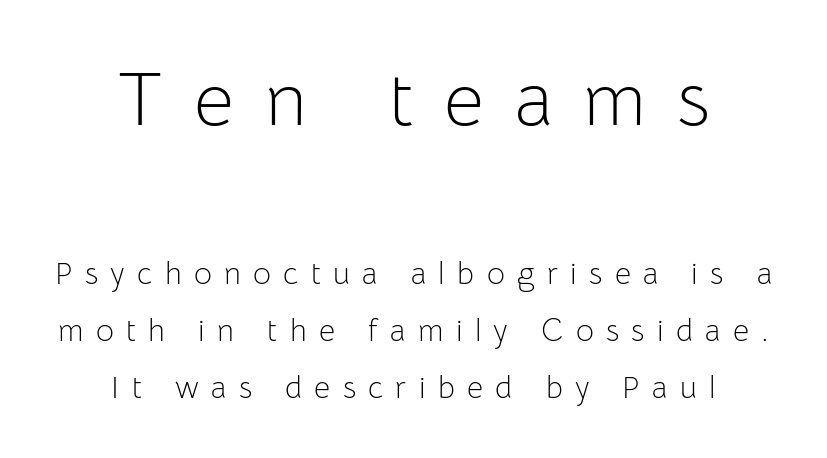
The font is comparable to plain body text, perhaps lighter. Regarding serifs, this sample does without them. Every row of glyphs is offset so its center matches the block's center. Nope, not italic — everything's standing straight. Short note: letters widely spaced.
